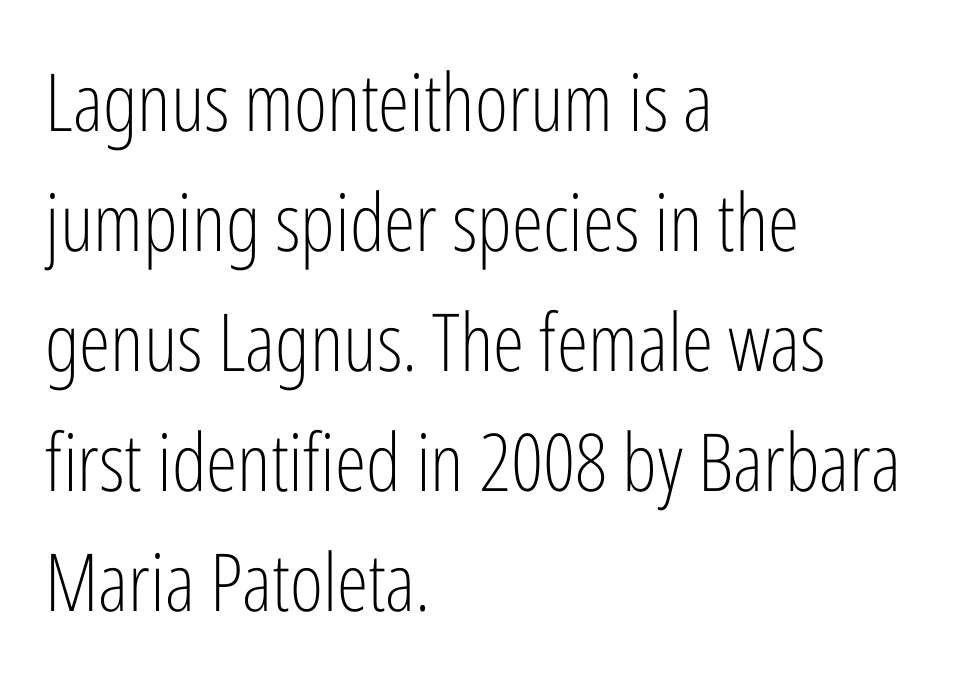
{"serif": "no", "italic": "no", "bold": "no", "weight": "light", "width": "condensed", "stroke_contrast": "low", "x_height": "medium", "monospaced": "no", "underline": "no", "align": "left", "line_spacing": "normal", "line_spacing_ratio": 1.5, "letter_spacing": "normal", "letter_spacing_em": 0.0, "glyph_px": 80}
